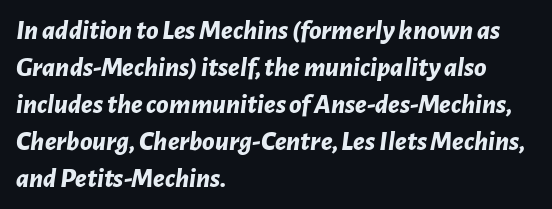
Yep, that's italic — everything's leaning. Each letter keeps its own natural width here, so spacing adapts to shape. This block has exactly the height ordinary leading produces. The tracking reads as untouched default to a designer's eye. One-word summary of the alignment: left. Its strokes are broad and dark, the hallmark of bold type.
